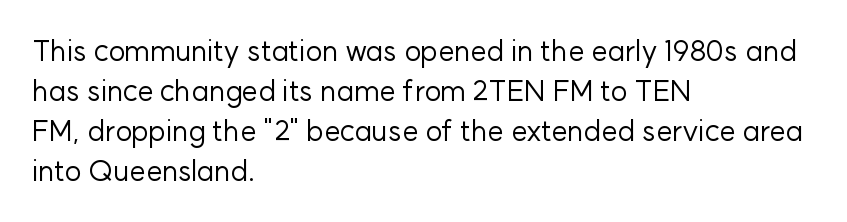
{"serif": "no", "italic": "no", "bold": "no", "weight": "regular", "width": "normal", "stroke_contrast": "low", "x_height": "medium", "monospaced": "no", "underline": "no", "align": "left", "line_spacing": "normal", "line_spacing_ratio": 1.38, "letter_spacing": "normal", "letter_spacing_em": 0.0, "glyph_px": 29}
